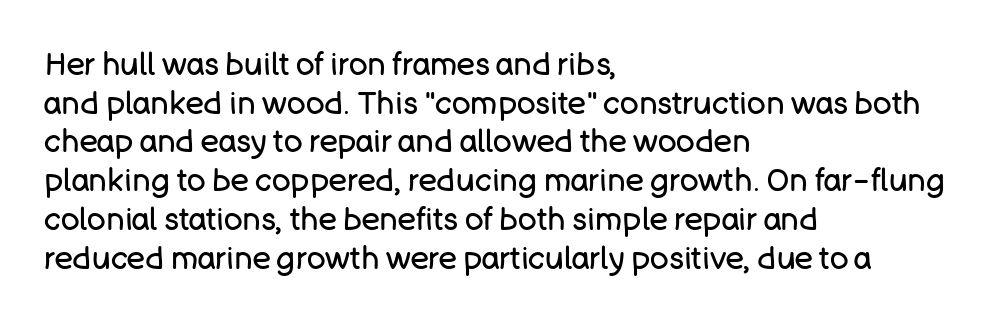
The image shows 31 px regular-weight sans-serif type, upright; set left-aligned, normal line spacing (1.25x), normal letter spacing, not underlined; low stroke contrast and a large x-height.
